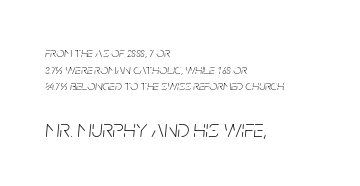
The image shows 25 px text type, italic (leaning right); set left-aligned, line spacing 1.19x, normal letter spacing, not underlined; the second (bottom) block is 1.79x larger.
